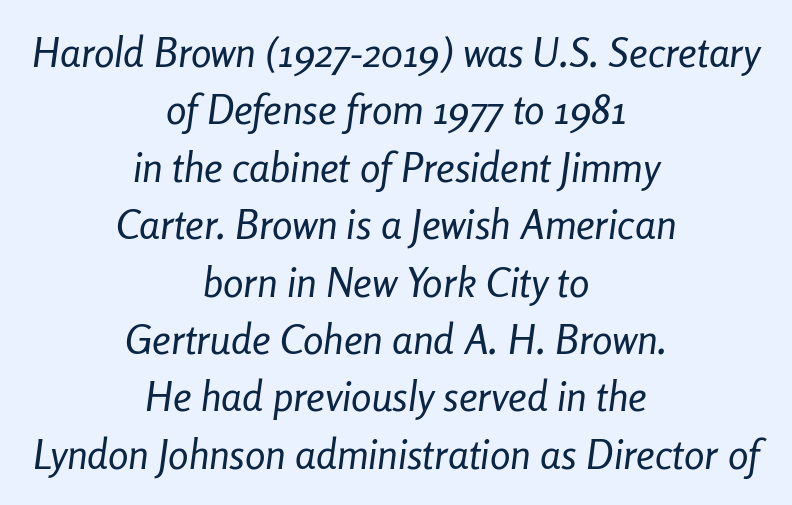
Q: Is the text bold? A: No.
Q: Is the text italic (slanted)? A: Yes, it leans right by about 8 degrees.
Q: Is the text underlined? A: No.
Q: How is the paragraph aligned? A: Centered.
Q: Is the spacing between letters normal or unusually wide? A: Normal.
Q: Is the spacing between lines tight, normal or loose? A: Normal.
Q: Width (condensed, normal, or wide)? A: Condensed.
Q: Stroke contrast? A: Low.
Q: x-height? A: Medium.
Q: Monospaced? A: No.
